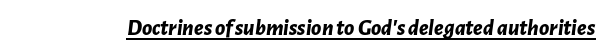
Q: Is the text bold? A: Yes.
Q: Is the text italic (slanted)? A: Yes, it leans right by about 7 degrees.
Q: Is the text underlined? A: Yes.
Q: Is the spacing between letters normal or unusually wide? A: Normal.
